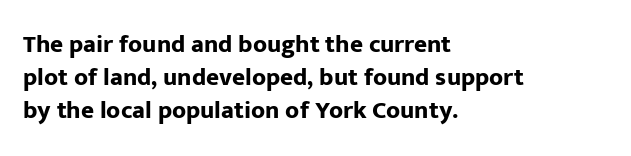
Q: Is the text bold? A: Yes.
Q: Is the text italic (slanted)? A: No, it is upright.
Q: Is the text underlined? A: No.
Q: How is the paragraph aligned? A: Left-aligned.
Q: Is the spacing between letters normal or unusually wide? A: Normal.
Q: Is the spacing between lines tight, normal or loose? A: Normal.
